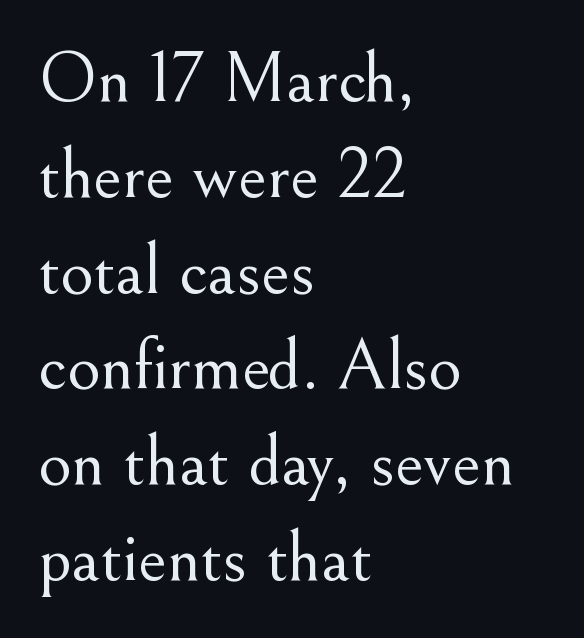
{"serif": "yes", "italic": "no", "bold": "no", "weight": "light", "width": "normal", "stroke_contrast": "medium", "x_height": "small", "monospaced": "no", "underline": "no", "align": "left", "line_spacing": "normal", "line_spacing_ratio": 1.33, "letter_spacing": "normal", "letter_spacing_em": 0.0, "glyph_px": 72}
